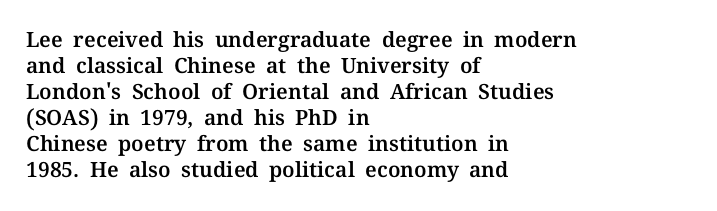
Q: Is the text italic (slanted)? A: No, it is upright.
Q: Is the text underlined? A: No.
Q: How is the paragraph aligned? A: Left-aligned.
Q: Is the spacing between letters normal or unusually wide? A: Normal.
